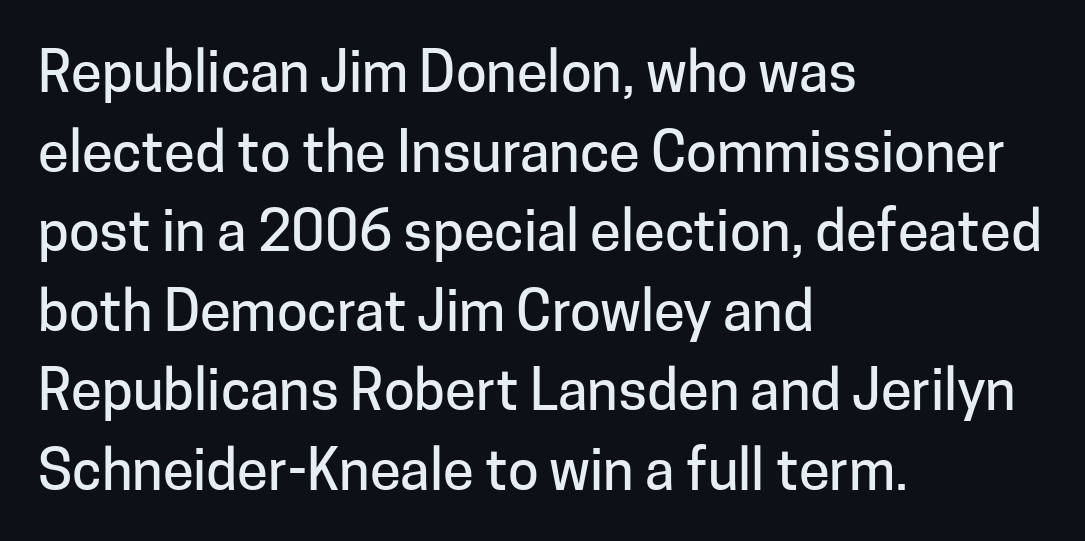
{"serif": "no", "italic": "no", "width": "normal", "stroke_contrast": "low", "x_height": "medium", "monospaced": "no", "underline": "no", "align": "left", "line_spacing": "normal", "line_spacing_ratio": 1.42, "letter_spacing": "normal", "letter_spacing_em": 0.0, "glyph_px": 56}
